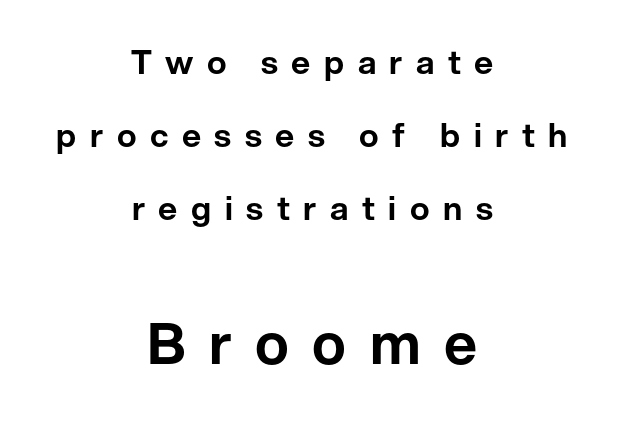
Q: Is the text italic (slanted)? A: No, it is upright.
Q: Is the typeface a serif or a sans-serif typeface? A: Sans-serif.
Q: Is the text underlined? A: No.
Q: How is the paragraph aligned? A: Centered.
Q: Is the spacing between letters normal or unusually wide? A: Unusually wide.
Q: Is the spacing between lines tight, normal or loose? A: Loose.
Q: Which block of text is set in a larger size, the first (top) or the second (bottom)? A: The second (bottom) one.
Q: Width (condensed, normal, or wide)? A: Normal.
Q: Stroke contrast? A: Low.
Q: x-height? A: Medium.
Q: Monospaced? A: No.
